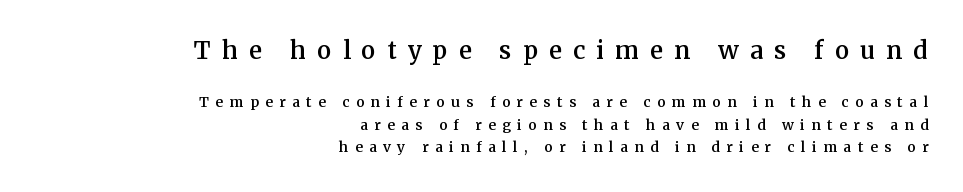
A student would notice the top passage is typeset larger than what follows. Line ends are locked; line starts wander. Bold? Not quite — semibold, heavier than regular but stopping short. Every character sits straight up, as roman type does. Underlining? Definitely not there.
